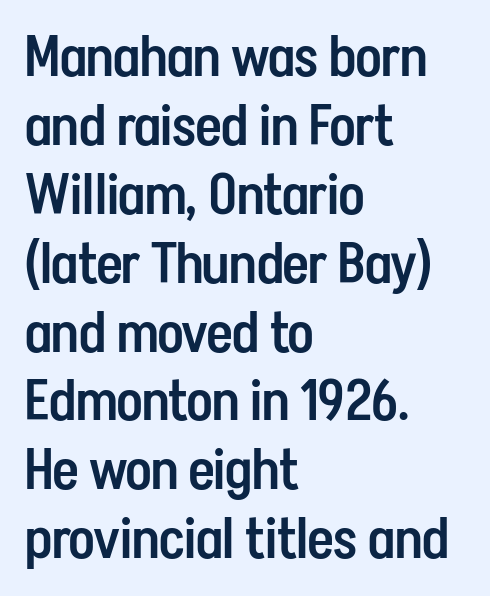
The rendering keeps characters at their native spacing. Lines of text with bare space underneath. Layout note: lines flush left. The strokes are fattened partway — semibold, not bold. Is this a fixed-width face? No — the glyphs have proportional, varying widths. Tall strokes in this sample are plumb rather than angled.
